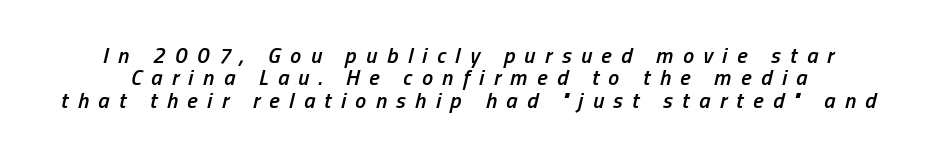
{"italic": "yes", "lean": "right", "slant_degrees": 13, "bold": "semi", "underline": "no", "align": "center", "line_spacing": "tight", "line_spacing_ratio": 1.02, "letter_spacing": "wide", "letter_spacing_em": 0.43, "glyph_px": 22}
